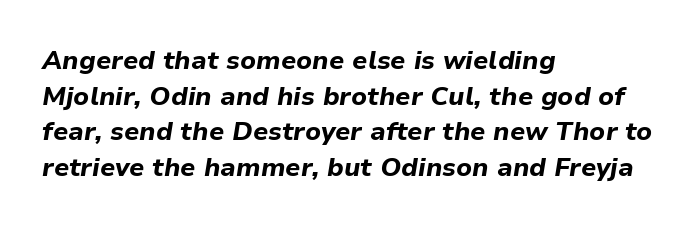
{"italic": "yes", "lean": "right", "slant_degrees": 9, "bold": "yes", "underline": "no", "align": "left", "line_spacing": "normal", "line_spacing_ratio": 1.37, "letter_spacing": "normal", "letter_spacing_em": 0.0, "glyph_px": 26}
